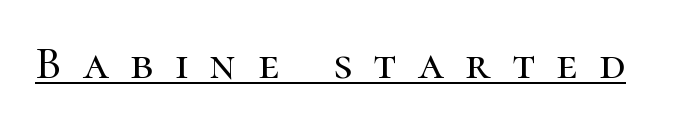
The image shows 46 px serif type, upright; set unusually wide letter spacing (+0.47 em), underlined; high stroke contrast and a medium x-height.
